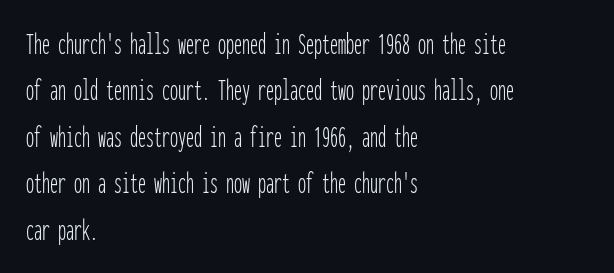
{"serif": "no", "italic": "no", "bold": "no", "weight": "thin", "width": "condensed", "stroke_contrast": "low", "x_height": "medium", "monospaced": "yes", "underline": "no", "align": "left", "line_spacing": "normal", "line_spacing_ratio": 1.45, "letter_spacing": "normal", "letter_spacing_em": 0.0, "glyph_px": 32}
